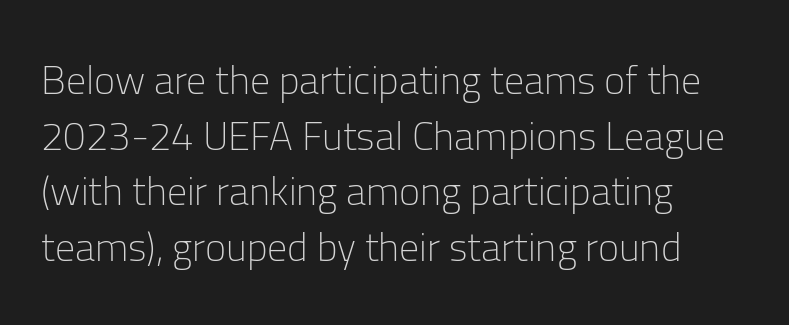
Q: Is the text bold? A: No.
Q: Is the text italic (slanted)? A: No, it is upright.
Q: Is the typeface a serif or a sans-serif typeface? A: Sans-serif.
Q: Is the text underlined? A: No.
Q: How is the paragraph aligned? A: Left-aligned.
Q: Is the spacing between letters normal or unusually wide? A: Normal.
Q: Is the spacing between lines tight, normal or loose? A: Normal.
Q: Width (condensed, normal, or wide)? A: Normal.
Q: Stroke contrast? A: Low.
Q: x-height? A: Medium.
Q: Monospaced? A: No.
